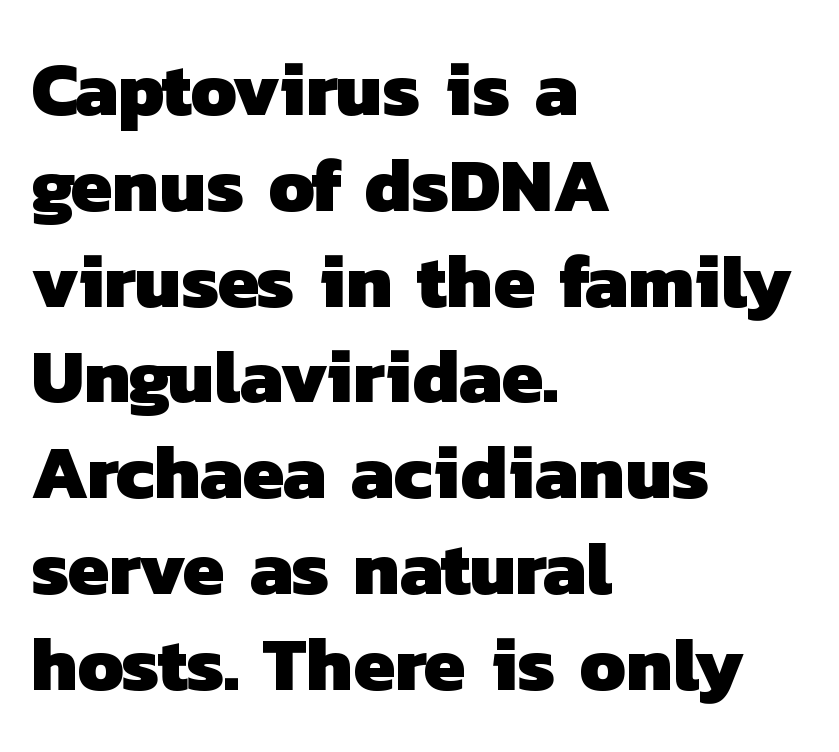
Each letter keeps its own natural width here, so spacing adapts to shape. Serifs: no, the terminals of the letterforms are clean. Clear beneath every line of the passage. Caption: multi-line text, flush left, ragged right. Thick stems and heavy bowls — unmistakably bold. Summary of vertical rhythm: regular, with standard interline spacing.
